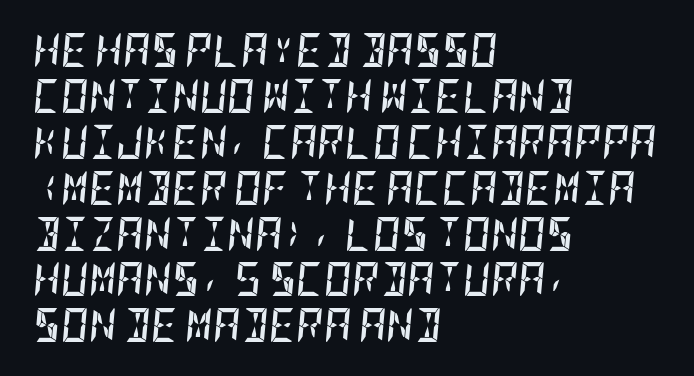
{"italic": "yes", "lean": "right", "slant_degrees": 5, "bold": "yes", "weight": "semibold", "width": "condensed", "stroke_contrast": "low", "x_height": "large", "underline": "no", "align": "left", "line_spacing": "normal", "line_spacing_ratio": 1.35, "letter_spacing": "normal", "letter_spacing_em": 0.0, "glyph_px": 34}
